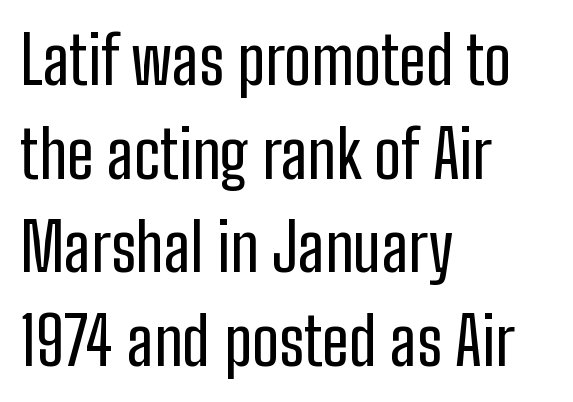
These lines are rendered in a variable-pitch font. Tall strokes in this sample are plumb rather than angled. Nobody drew a line under any word here. The rendering uses a moderate line-height, typical for paragraphs. Does extra space separate the letters? No, they use regular spacing. The typesetter chose a ragged-right arrangement here.
